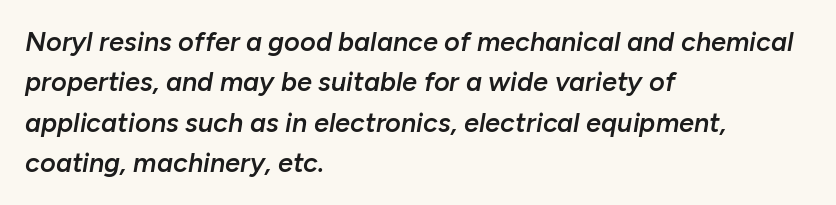
The image shows 27 px text type, italic (leaning right); set left-aligned, normal line spacing (1.5x), normal letter spacing, not underlined.
